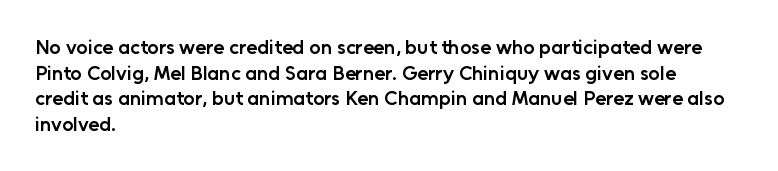
Q: Is the text bold? A: Semi-bold.
Q: Is the text italic (slanted)? A: No, it is upright.
Q: Is the text underlined? A: No.
Q: How is the paragraph aligned? A: Left-aligned.
Q: Is the spacing between letters normal or unusually wide? A: Normal.
Q: Is the spacing between lines tight, normal or loose? A: Normal.
